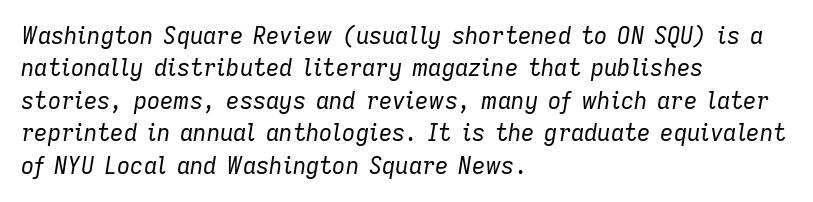
The image shows 23 px text type, italic (leaning right); set left-aligned, normal line spacing (1.41x), normal letter spacing, not underlined.
